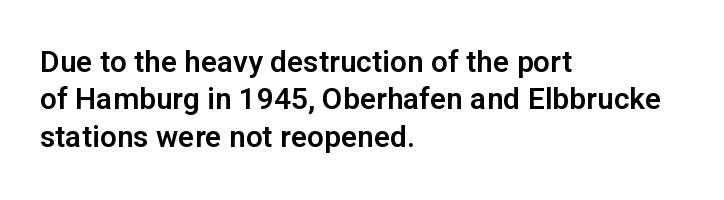
Q: Is the text italic (slanted)? A: No, it is upright.
Q: Is the typeface a serif or a sans-serif typeface? A: Sans-serif.
Q: Is the text underlined? A: No.
Q: How is the paragraph aligned? A: Left-aligned.
Q: Is the spacing between letters normal or unusually wide? A: Normal.
Q: Is the spacing between lines tight, normal or loose? A: Normal.
Q: Width (condensed, normal, or wide)? A: Normal.
Q: Stroke contrast? A: Low.
Q: x-height? A: Medium.
Q: Monospaced? A: No.
